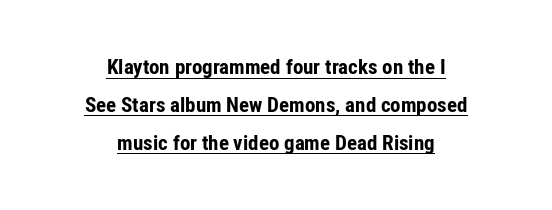
Q: Is the text bold? A: Yes.
Q: Is the text italic (slanted)? A: No, it is upright.
Q: Is the text underlined? A: Yes.
Q: How is the paragraph aligned? A: Centered.
Q: Is the spacing between letters normal or unusually wide? A: Normal.
